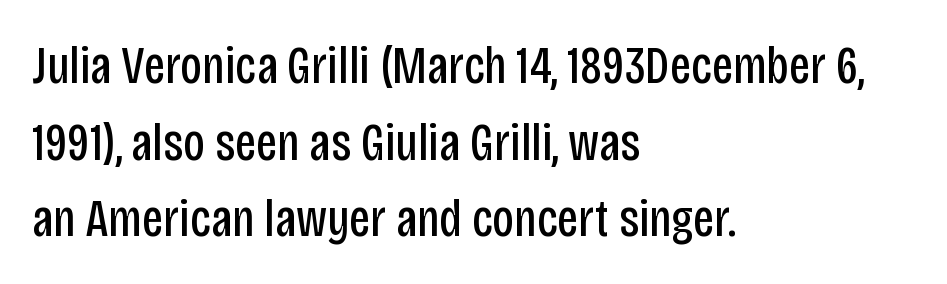
Q: Is the text bold? A: No.
Q: Is the text italic (slanted)? A: No, it is upright.
Q: Is the typeface a serif or a sans-serif typeface? A: Sans-serif.
Q: Is the text underlined? A: No.
Q: How is the paragraph aligned? A: Left-aligned.
Q: Is the spacing between letters normal or unusually wide? A: Normal.
Q: Is the spacing between lines tight, normal or loose? A: Normal.
Q: Width (condensed, normal, or wide)? A: Condensed.
Q: Stroke contrast? A: Low.
Q: x-height? A: Large.
Q: Monospaced? A: No.
